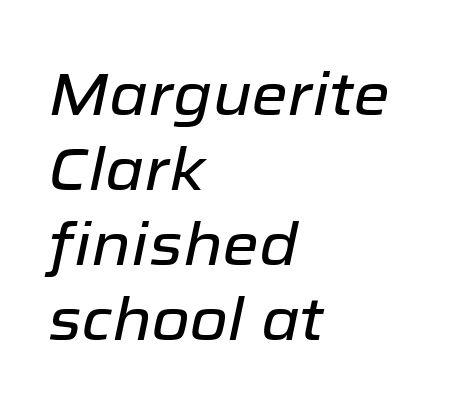
The image shows 59 px text type, italic (leaning right); set left-aligned, normal line spacing (1.27x), normal letter spacing, not underlined; low stroke contrast and a medium x-height.
